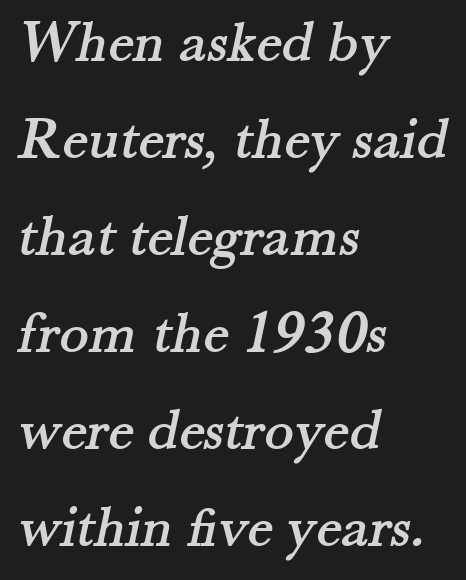
The space between consecutive lines is moderate. How are the letters spaced? Ordinarily, with no added tracking. Each letter keeps its own natural width here, so spacing adapts to shape. These lines are set flush left with a ragged right edge. To sum up the face: it has serifs.
